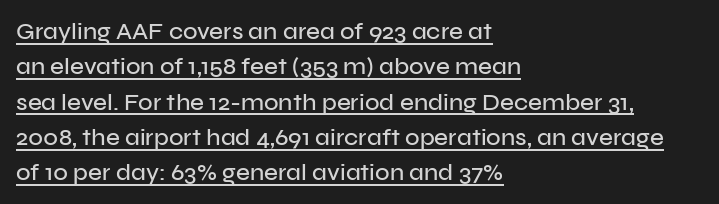
{"italic": "no", "underline": "yes", "align": "left", "line_spacing": "normal", "line_spacing_ratio": 1.47, "letter_spacing": "normal", "letter_spacing_em": 0.0, "glyph_px": 24}
